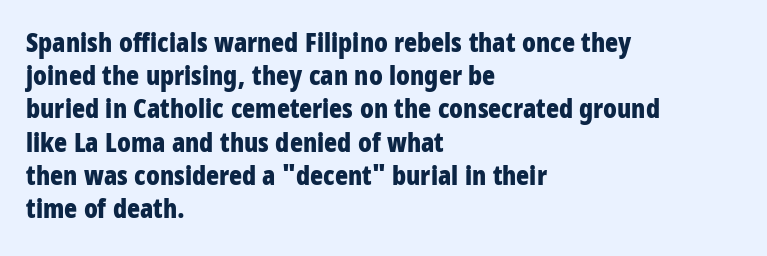
Q: Is the text bold? A: Yes.
Q: Is the text italic (slanted)? A: No, it is upright.
Q: Is the text underlined? A: No.
Q: How is the paragraph aligned? A: Left-aligned.
Q: Is the spacing between letters normal or unusually wide? A: Normal.
